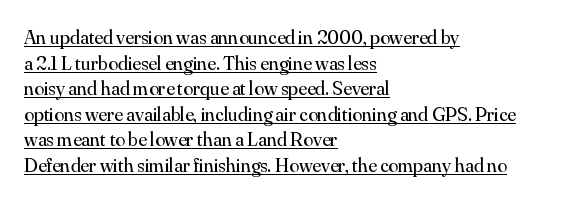
The image shows 20 px text type, upright; set left-aligned, normal line spacing (1.28x), normal letter spacing, underlined.
